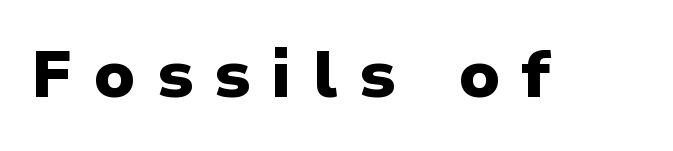
The image shows 65 px heavy sans-serif type, upright; set unusually wide letter spacing (+0.32 em), not underlined; low stroke contrast and a medium x-height.
